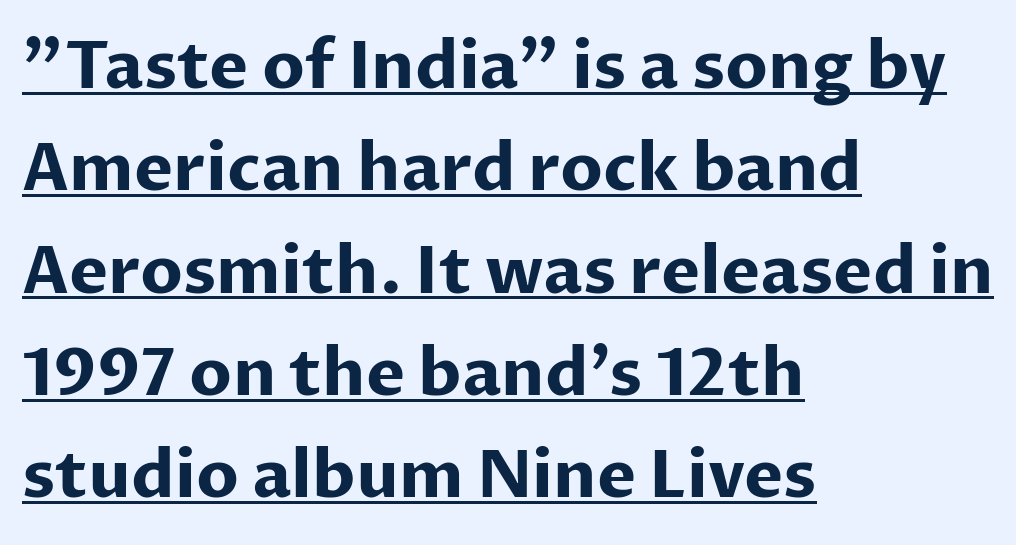
The type sits square on the baseline with zero lean. These lines are rendered in a variable-pitch font. This sample is left-justified, so line endings fall wherever the words run out. These characters rest on top of a visible drawn line. The designer went with a sans here, leaving each stem footless. Look at the tracking — it's just the regular setting, nothing added.
